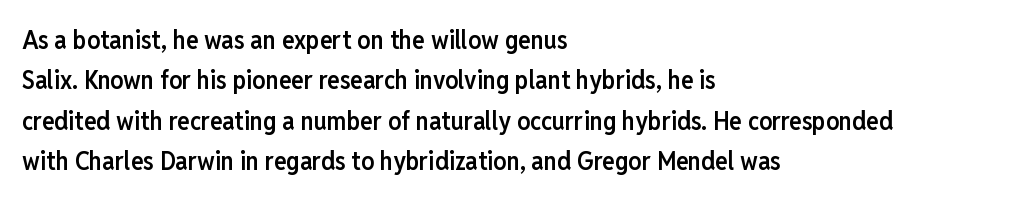
Q: Is the text bold? A: Semi-bold.
Q: Is the text italic (slanted)? A: No, it is upright.
Q: Is the text underlined? A: No.
Q: How is the paragraph aligned? A: Left-aligned.
Q: Is the spacing between letters normal or unusually wide? A: Normal.
Q: Is the spacing between lines tight, normal or loose? A: Normal.
